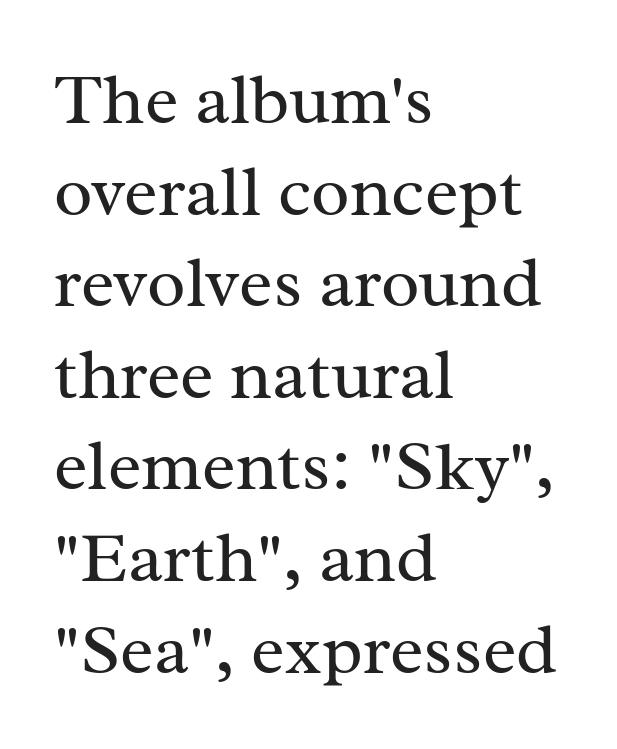
Q: Is the text bold? A: No.
Q: Is the text italic (slanted)? A: No, it is upright.
Q: Is the typeface a serif or a sans-serif typeface? A: Serif.
Q: Is the text underlined? A: No.
Q: How is the paragraph aligned? A: Left-aligned.
Q: Is the spacing between letters normal or unusually wide? A: Normal.
Q: Is the spacing between lines tight, normal or loose? A: Normal.
Q: Width (condensed, normal, or wide)? A: Normal.
Q: Stroke contrast? A: Medium.
Q: x-height? A: Medium.
Q: Monospaced? A: No.
